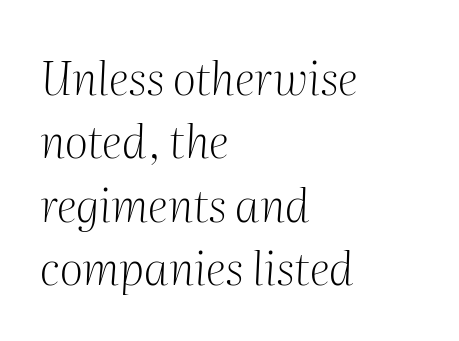
Q: Is the text bold? A: No.
Q: Is the text italic (slanted)? A: Yes, it leans right by about 2 degrees.
Q: Is the typeface a serif or a sans-serif typeface? A: Serif.
Q: Is the text underlined? A: No.
Q: How is the paragraph aligned? A: Left-aligned.
Q: Is the spacing between letters normal or unusually wide? A: Normal.
Q: Is the spacing between lines tight, normal or loose? A: Normal.
Q: Width (condensed, normal, or wide)? A: Normal.
Q: Stroke contrast? A: Medium.
Q: x-height? A: Medium.
Q: Monospaced? A: No.
